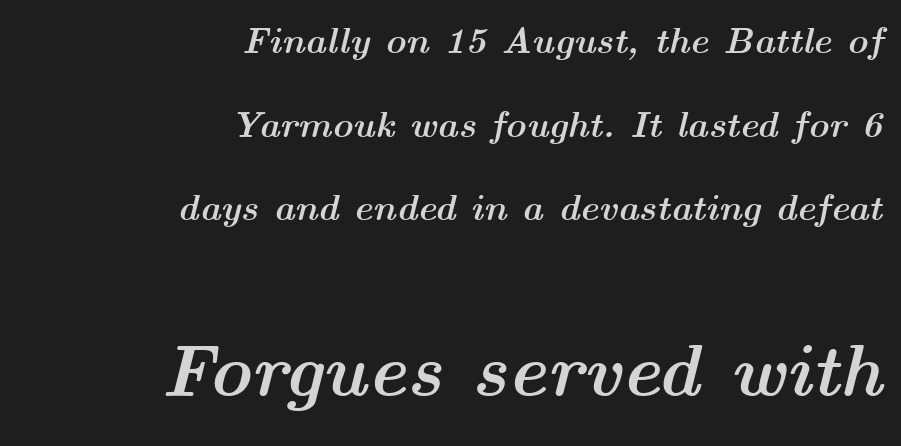
Q: Is the text bold? A: Yes.
Q: Is the text italic (slanted)? A: Yes, it leans right by about 14 degrees.
Q: Is the text underlined? A: No.
Q: How is the paragraph aligned? A: Right-aligned.
Q: Is the spacing between letters normal or unusually wide? A: Normal.
Q: Is the spacing between lines tight, normal or loose? A: Loose.
Q: Which block of text is set in a larger size, the first (top) or the second (bottom)? A: The second (bottom) one.
Q: Width (condensed, normal, or wide)? A: Wide.
Q: Stroke contrast? A: Medium.
Q: x-height? A: Medium.
Q: Monospaced? A: No.
